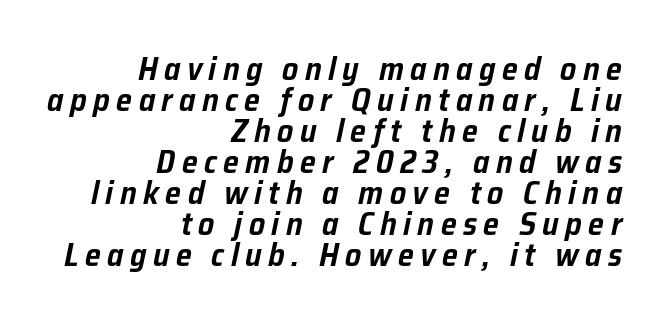
Leftover space on each line is placed entirely before the opening word. What's the leading like? Squeezed, with rows nearly overlapping. Spacing verdict: proportional, widths tailored to each character. Posture: slanted. The passage shown is not underscored anywhere.
